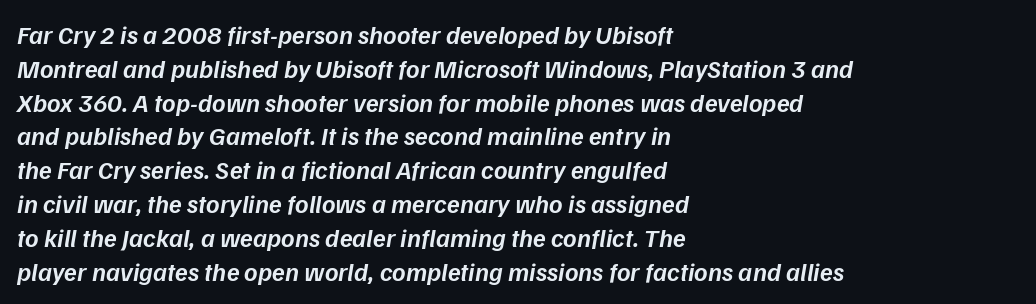
{"italic": "yes", "lean": "right", "slant_degrees": 9, "bold": "semi", "underline": "no", "align": "left", "line_spacing": "normal", "line_spacing_ratio": 1.3, "letter_spacing": "normal", "letter_spacing_em": 0.0, "glyph_px": 26}
